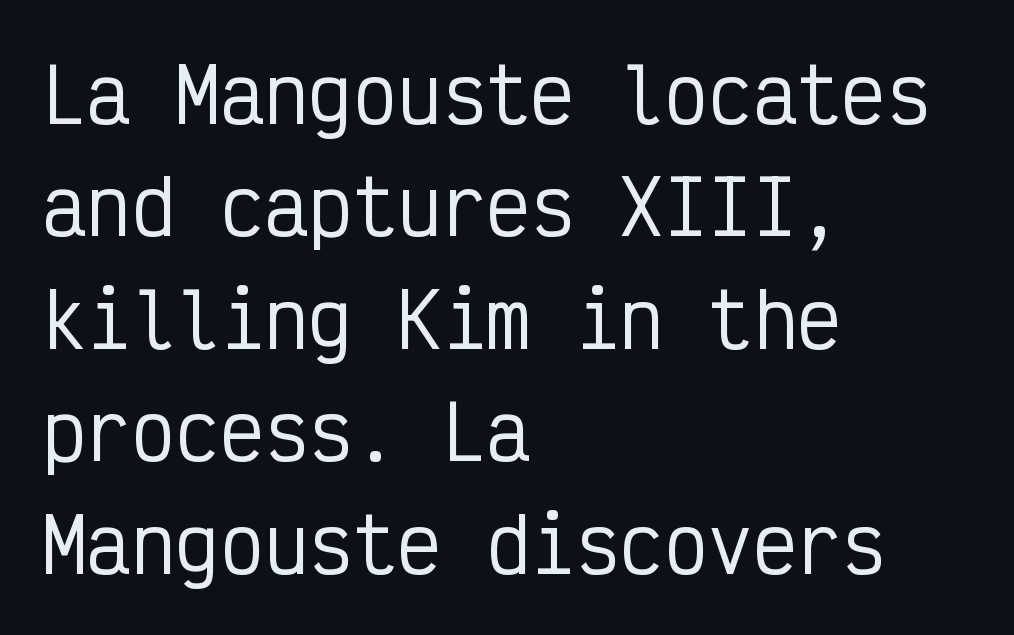
The image shows 74 px condensed sans-serif type, upright, monospaced; set left-aligned, normal line spacing (1.52x), normal letter spacing, not underlined; low stroke contrast and a medium x-height.
